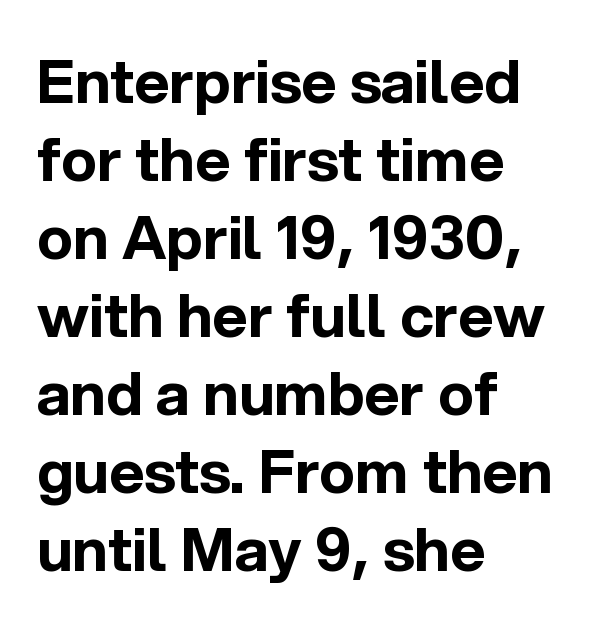
Q: Is the text bold? A: Yes.
Q: Is the text italic (slanted)? A: No, it is upright.
Q: Is the typeface a serif or a sans-serif typeface? A: Sans-serif.
Q: Is the text underlined? A: No.
Q: How is the paragraph aligned? A: Left-aligned.
Q: Is the spacing between letters normal or unusually wide? A: Normal.
Q: Is the spacing between lines tight, normal or loose? A: Normal.
Q: Width (condensed, normal, or wide)? A: Normal.
Q: x-height? A: Medium.
Q: Monospaced? A: No.
